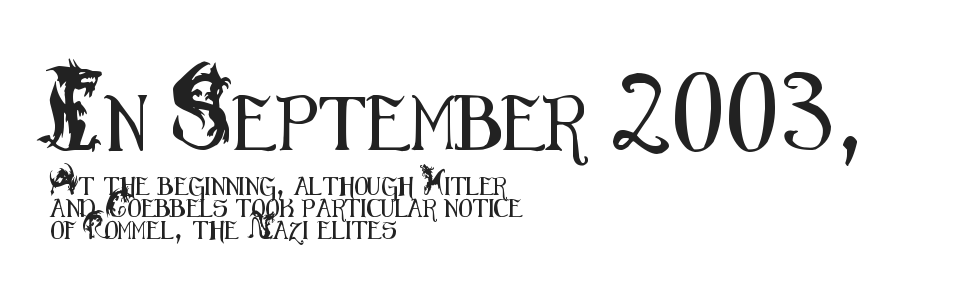
The rag falls on the right side of this text block. The typeface chosen for these lines omits serifs. Style check: upright. Compared with typical body copy, the letter spacing here is the same. The letters advance in unequal steps, a hallmark of proportional type.
